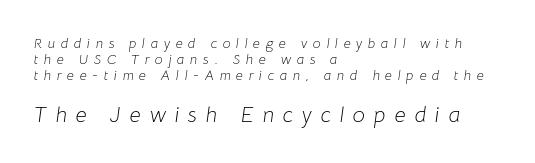
{"italic": "yes", "lean": "right", "slant_degrees": 8, "bold": "no", "underline": "no", "align": "left", "line_spacing": "tight", "line_spacing_ratio": 1.15, "letter_spacing": "wide", "letter_spacing_em": 0.4, "larger_block": "second", "size_ratio": 1.57, "glyph_px": 22}
